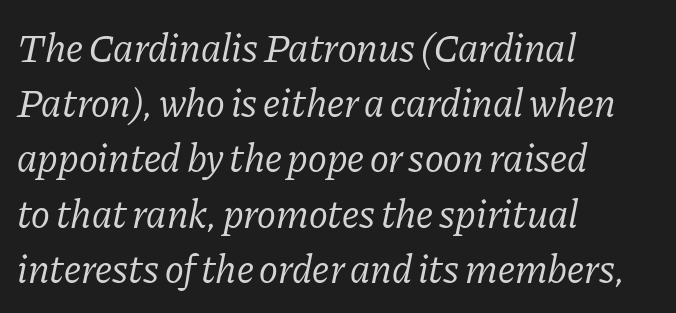
The image shows 40 px regular-weight serif type, italic (leaning right); set left-aligned, normal line spacing (1.38x), normal letter spacing, not underlined; low stroke contrast and a medium x-height.
